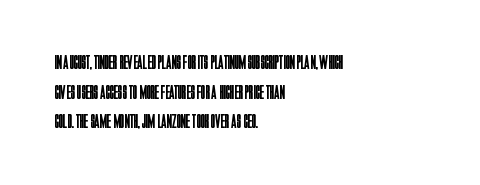
Compared with a typical body face, this is equally light or lighter still. The line texture is even and compact thanks to regular tracking. The space directly below the letters is spotless. Nope, not italic — everything's standing straight.
